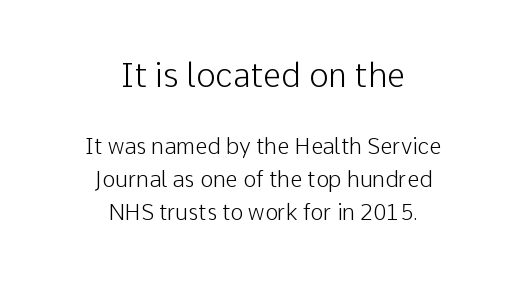
The image shows 33 px light sans-serif type, upright; set centered, normal line spacing (1.52x), normal letter spacing, not underlined; the first (top) block is 1.5x larger; low stroke contrast and a medium x-height.
